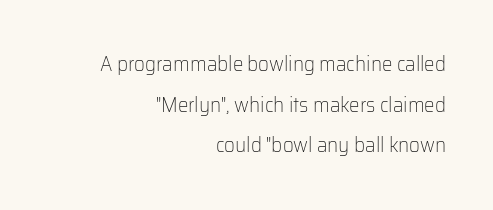
{"italic": "no", "bold": "no", "underline": "no", "align": "right", "line_spacing": "loose", "line_spacing_ratio": 1.94, "letter_spacing": "normal", "letter_spacing_em": 0.0, "glyph_px": 21}
